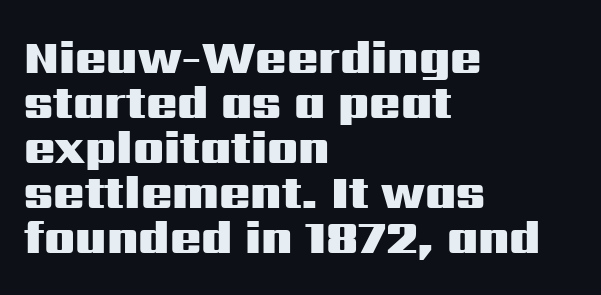
The rendering anchors every line to the left-hand side. Look at the stroke-to-counter ratio: heavy, a bold. Quick note: interline space is minimal. Observe the ordinary spacing: letters are neighbours, not strangers. No feet cap the strokes, marking this as sans-serif type.
